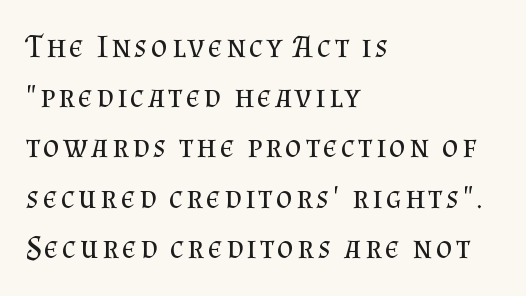
Q: Is the text bold? A: No.
Q: Is the text italic (slanted)? A: No, it is upright.
Q: Is the typeface a serif or a sans-serif typeface? A: Serif.
Q: Is the text underlined? A: No.
Q: How is the paragraph aligned? A: Left-aligned.
Q: Is the spacing between lines tight, normal or loose? A: Normal.
Q: Width (condensed, normal, or wide)? A: Normal.
Q: Stroke contrast? A: Medium.
Q: x-height? A: Small.
Q: Monospaced? A: No.
